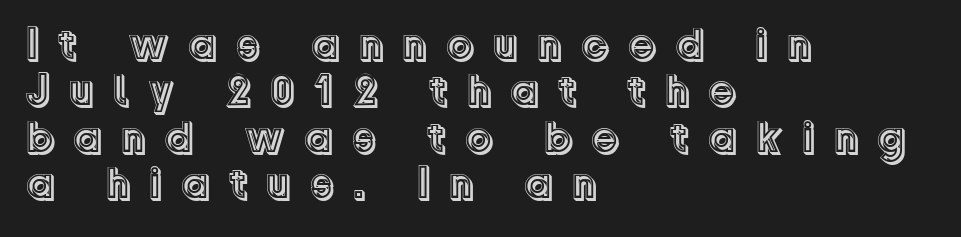
{"italic": "no", "width": "normal", "x_height": "medium", "monospaced": "no", "underline": "no", "align": "left", "line_spacing": "tight", "line_spacing_ratio": 1.03, "letter_spacing": "wide", "letter_spacing_em": 0.41, "glyph_px": 45}
